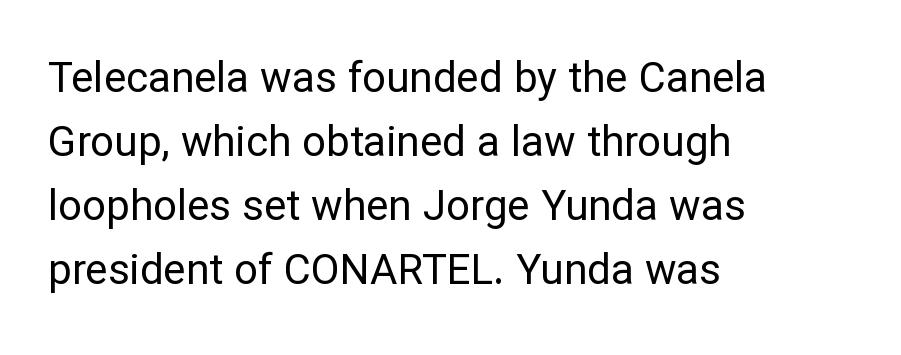
The image shows 42 px regular-weight sans-serif type, upright; set left-aligned, normal line spacing (1.52x), normal letter spacing, not underlined; low stroke contrast and a medium x-height.
